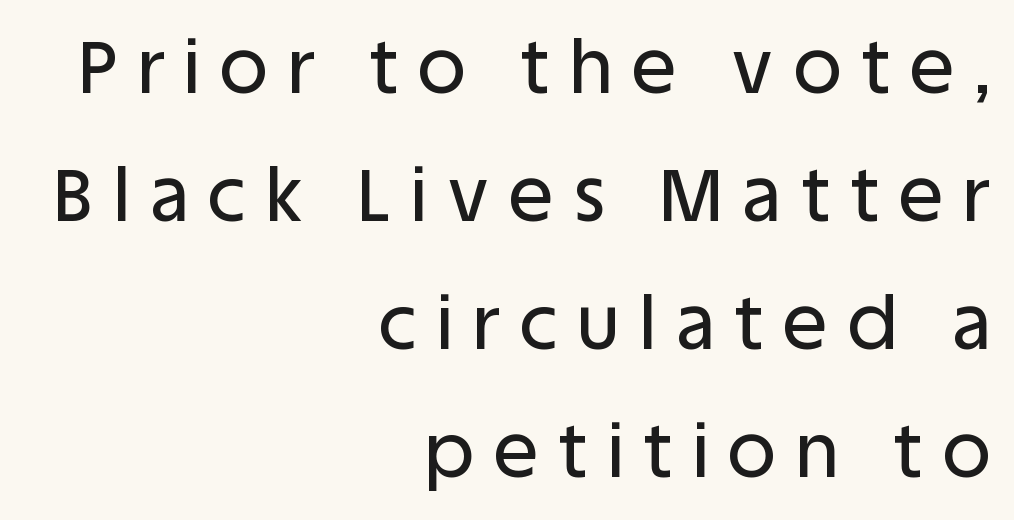
{"serif": "no", "italic": "no", "width": "normal", "stroke_contrast": "low", "x_height": "large", "monospaced": "no", "underline": "no", "align": "right", "line_spacing_ratio": 1.73, "letter_spacing": "wide", "letter_spacing_em": 0.27, "glyph_px": 74}
